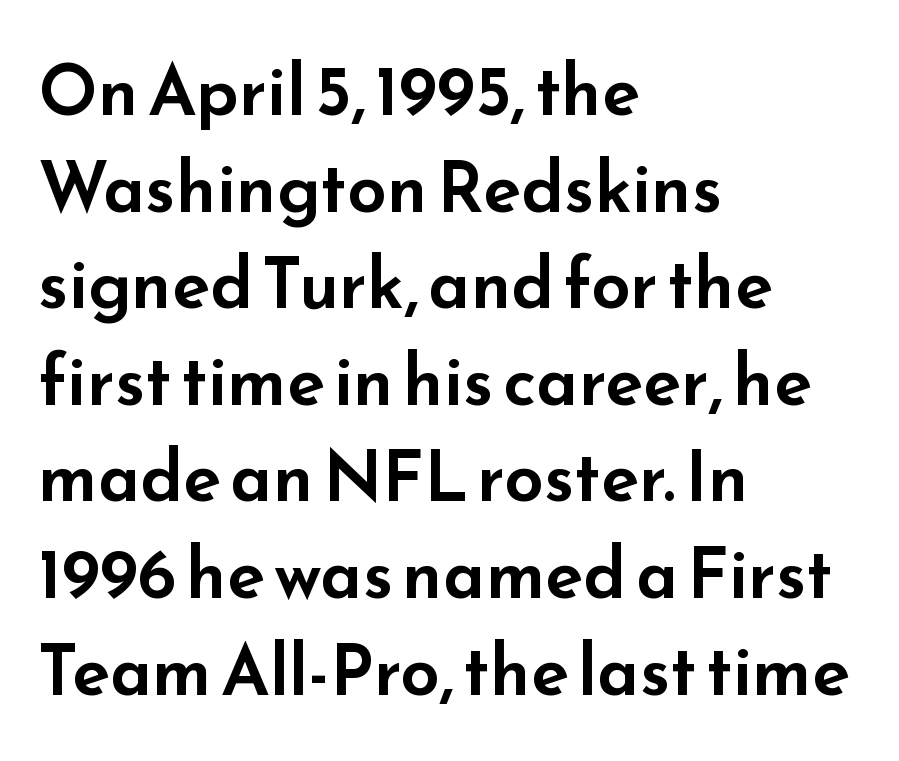
Classification — sans serif. This sample keeps an unexceptional amount of space between lines. Standard letterfit; no display-style spreading of the glyphs. Where is the straight margin? On the left.
